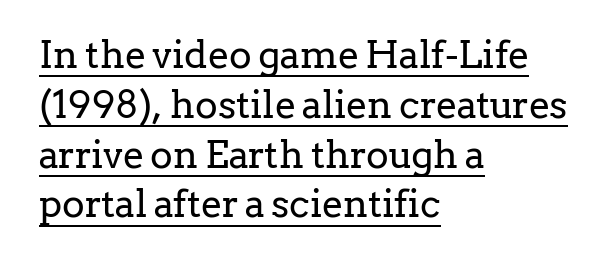
Q: Is the text bold? A: No.
Q: Is the text italic (slanted)? A: No, it is upright.
Q: Is the typeface a serif or a sans-serif typeface? A: Serif.
Q: Is the text underlined? A: Yes.
Q: How is the paragraph aligned? A: Left-aligned.
Q: Is the spacing between letters normal or unusually wide? A: Normal.
Q: Is the spacing between lines tight, normal or loose? A: Normal.
Q: Width (condensed, normal, or wide)? A: Normal.
Q: Stroke contrast? A: Low.
Q: x-height? A: Medium.
Q: Monospaced? A: No.
